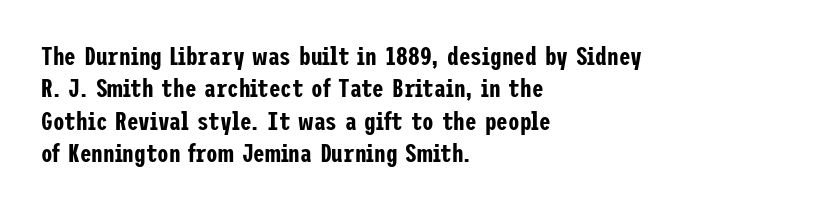
Q: Is the text italic (slanted)? A: No, it is upright.
Q: Is the text underlined? A: No.
Q: How is the paragraph aligned? A: Left-aligned.
Q: Is the spacing between letters normal or unusually wide? A: Normal.
Q: Is the spacing between lines tight, normal or loose? A: Normal.
